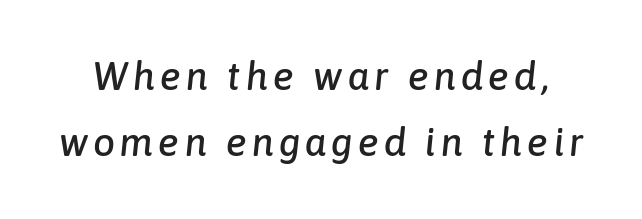
Q: Is the text italic (slanted)? A: Yes, it leans right by about 6 degrees.
Q: Is the text underlined? A: No.
Q: Is the spacing between lines tight, normal or loose? A: Normal.
Q: Width (condensed, normal, or wide)? A: Normal.
Q: Stroke contrast? A: Low.
Q: x-height? A: Medium.
Q: Monospaced? A: No.
